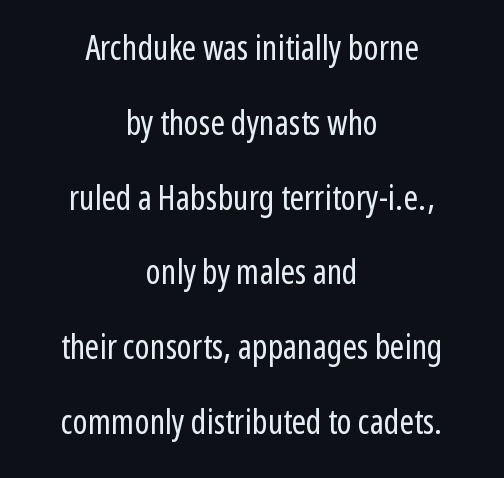
{"serif": "no", "italic": "no", "bold": "no", "weight": "regular", "width": "condensed", "stroke_contrast": "low", "x_height": "medium", "monospaced": "no", "underline": "no", "align": "center", "line_spacing": "loose", "line_spacing_ratio": 2.2, "letter_spacing": "normal", "letter_spacing_em": 0.0, "glyph_px": 34}
